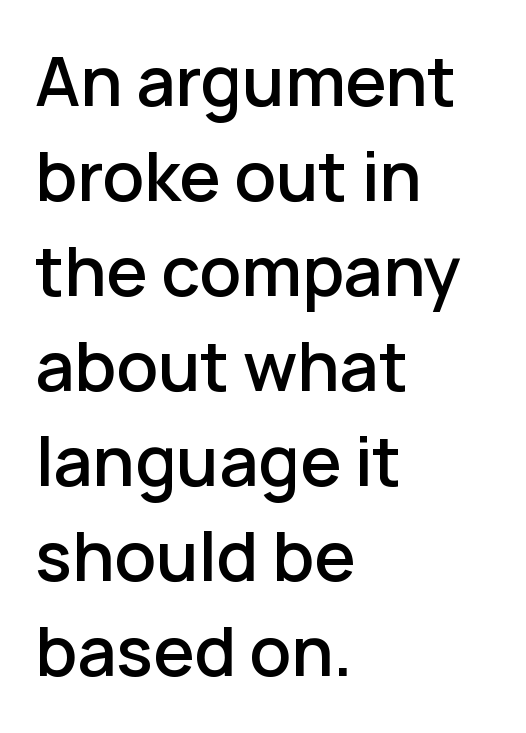
{"serif": "no", "italic": "no", "bold": "semi", "weight": "semibold", "width": "normal", "stroke_contrast": "low", "x_height": "medium", "monospaced": "no", "underline": "no", "align": "left", "line_spacing": "normal", "line_spacing_ratio": 1.44, "letter_spacing": "normal", "letter_spacing_em": 0.0, "glyph_px": 66}
